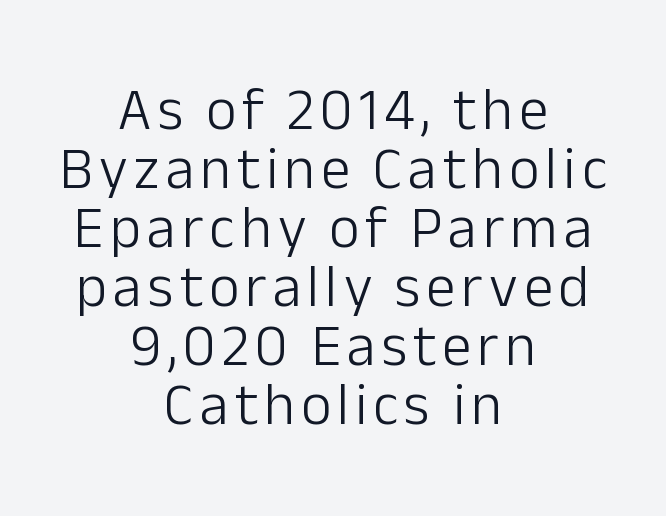
Honestly, the rows look squashed on top of each other. Do the characters align in a grid? No, the font is proportional. Compared with a flush-left layout, this one balances lines on the center instead. Vertical stems look standard width or narrower in stroke. This is roman type, the default non-slanted kind. Glance below the letters and you will spot only blank space.
